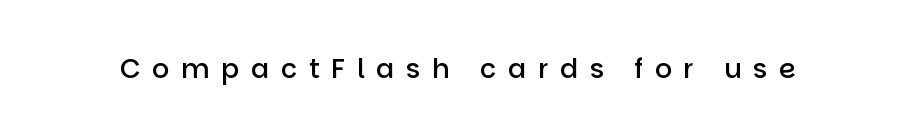
The image shows 27 px text type, upright; set unusually wide letter spacing (+0.43 em), not underlined.
